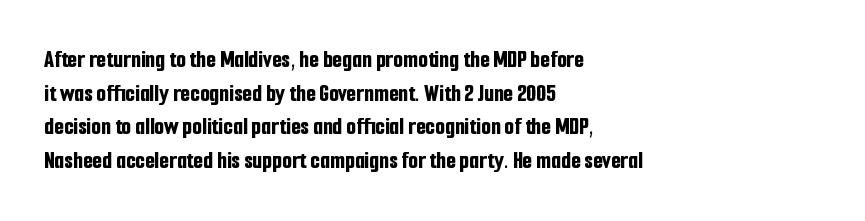
The image shows 25 px bold type, upright; set left-aligned, normal line spacing (1.35x), normal letter spacing, not underlined.
